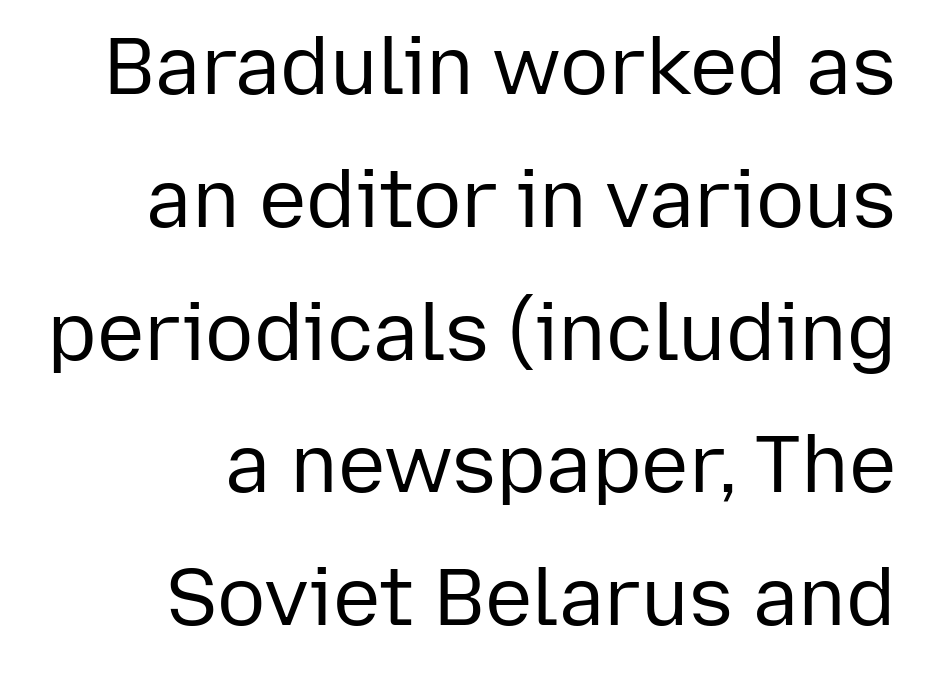
The image shows 80 px regular-weight sans-serif type, upright; set right-aligned, normal line spacing (1.66x), normal letter spacing, not underlined; low stroke contrast and a medium x-height.
